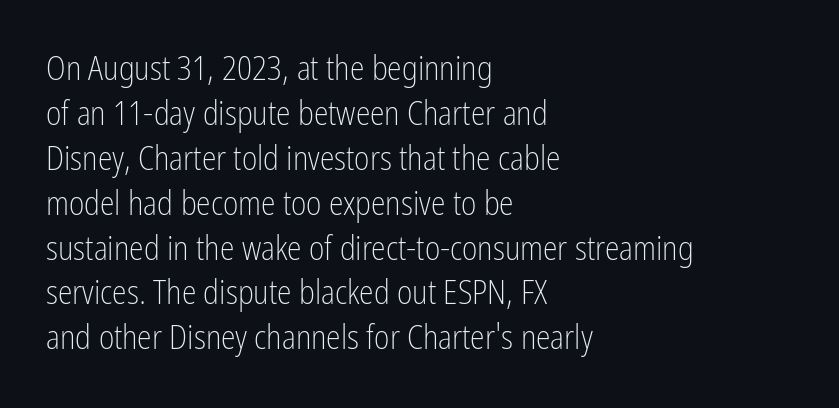
The image shows 33 px light, condensed sans-serif type, upright; set left-aligned, normal line spacing (1.36x), normal letter spacing, not underlined; low stroke contrast and a medium x-height.
